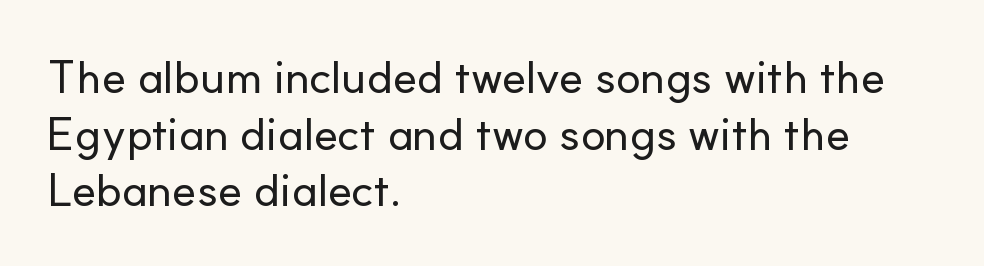
Character widths vary here, with narrow letters taking less room than wide ones. Descenders hang freely into open space. In terms of letterspacing, this is plain default setting. Rendered with straight, roman letterforms. You can tell from the bare stems that sans-serif type was used.
